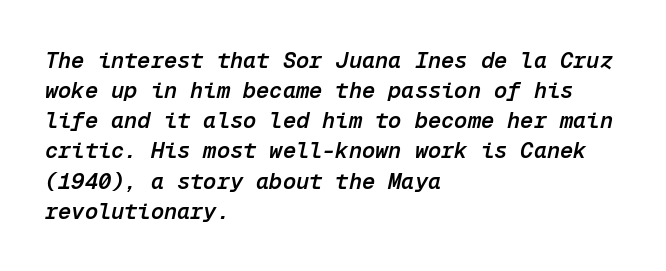
A bit beefed up — I'd call it semibold rather than bold. Just letters on the line, the space beneath them empty. Every row of glyphs begins at an identical x-position on the left. There's an unmistakable incline to the writing here. Honestly, the letter spacing is just normal — you wouldn't notice it.
